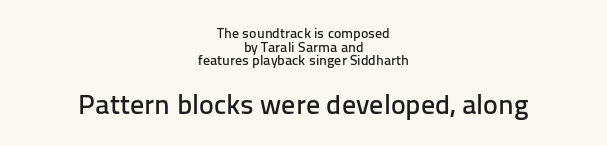
The image shows 28 px sans-serif type, upright; set centered, tight line spacing (0.97x), normal letter spacing, not underlined; the second (bottom) block is 2.0x larger; low stroke contrast and a medium x-height.
